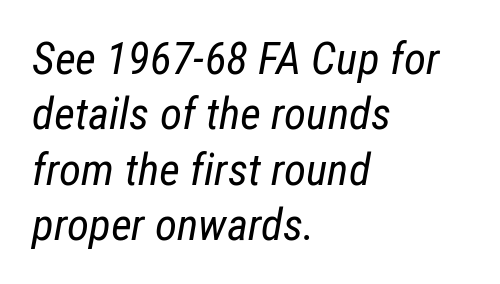
Notice how the passage keeps a crisp vertical edge on the left only. A bare baseline throughout the passage. The rendering uses natural spacing where letterforms have individual widths. Looking at the ascenders, they clearly lean.
